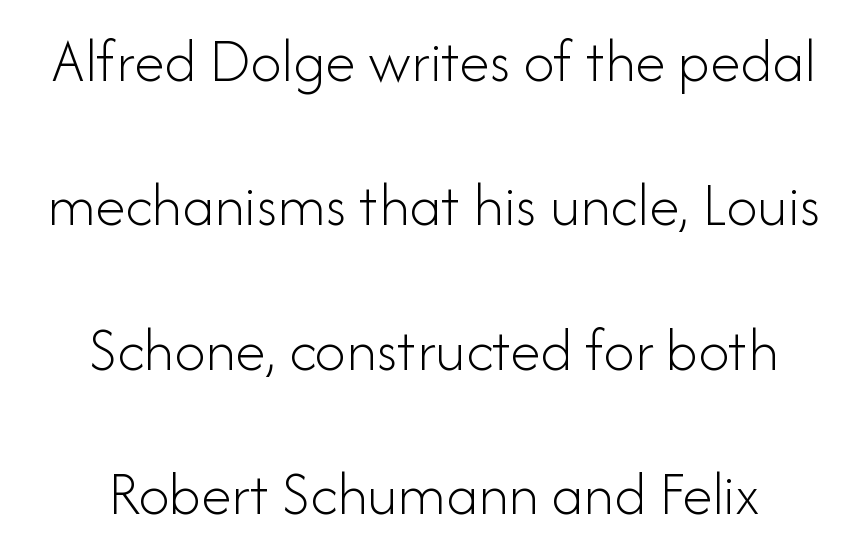
Q: Is the text bold? A: No.
Q: Is the text italic (slanted)? A: No, it is upright.
Q: Is the typeface a serif or a sans-serif typeface? A: Sans-serif.
Q: Is the text underlined? A: No.
Q: How is the paragraph aligned? A: Centered.
Q: Is the spacing between letters normal or unusually wide? A: Normal.
Q: Is the spacing between lines tight, normal or loose? A: Loose.
Q: Width (condensed, normal, or wide)? A: Normal.
Q: Stroke contrast? A: Low.
Q: x-height? A: Small.
Q: Monospaced? A: No.
